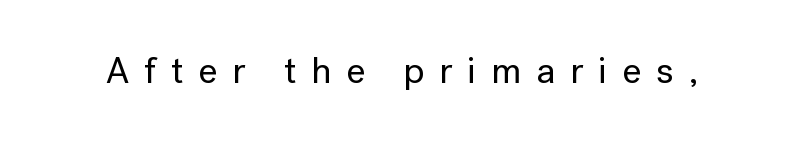
Each letter keeps its own natural width here, so spacing adapts to shape. Underline: absent. These lines have a slow, spaced-out rhythm from letter to letter. The lettering stays uniformly vertical, giving the passage a roman look. The characters display no serif detailing; their extremities are plain.
